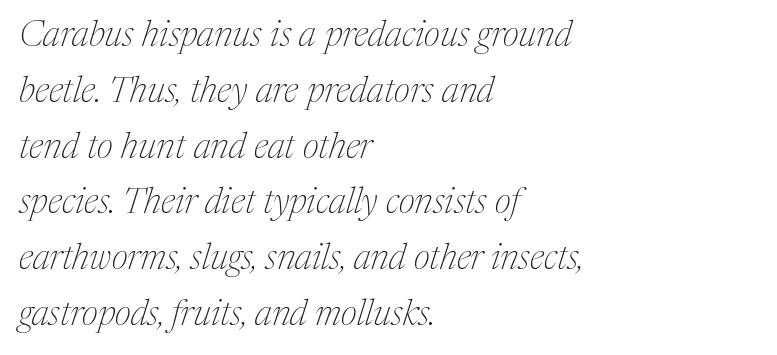
Q: Is the text bold? A: No.
Q: Is the text italic (slanted)? A: Yes, it leans right by about 17 degrees.
Q: Is the typeface a serif or a sans-serif typeface? A: Serif.
Q: Is the text underlined? A: No.
Q: How is the paragraph aligned? A: Left-aligned.
Q: Is the spacing between letters normal or unusually wide? A: Normal.
Q: Is the spacing between lines tight, normal or loose? A: Normal.
Q: Width (condensed, normal, or wide)? A: Normal.
Q: Stroke contrast? A: Medium.
Q: x-height? A: Medium.
Q: Monospaced? A: No.
